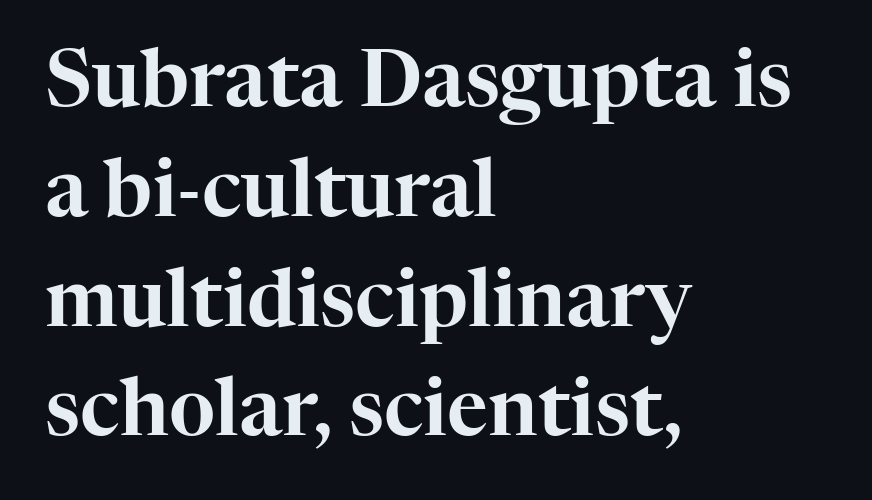
Rendered with straight, roman letterforms. The rendering uses natural spacing where letterforms have individual widths. Type style note: has serifs. The block of text has a typical density, with ordinary space between rows.
